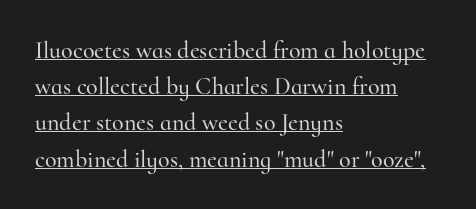
One-word summary of the alignment: left. Ordinary non-slanted type is in use. Looks like someone drew a line under every word here. The type is set solid horizontally, with unmodified tracking.
